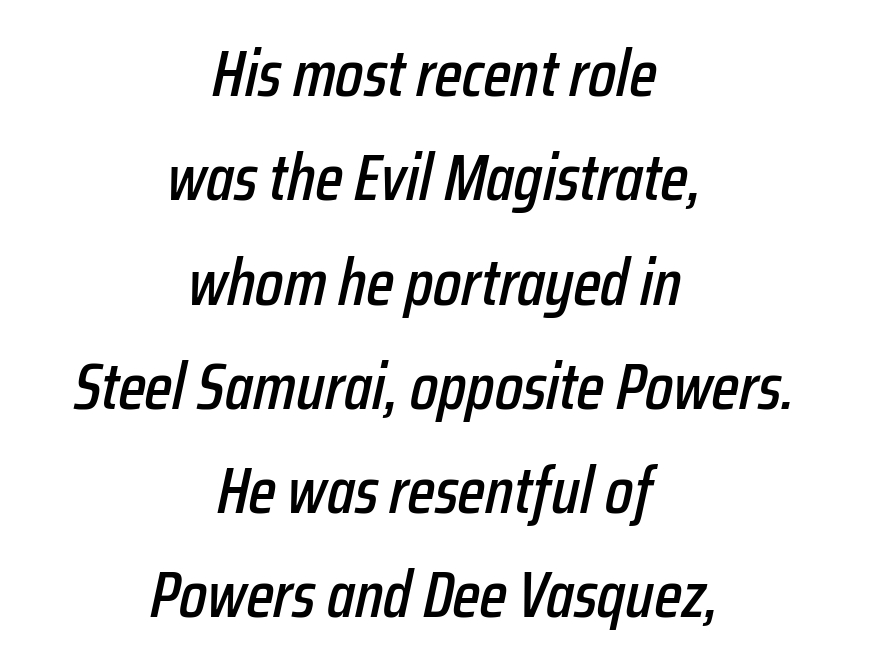
Q: Is the text italic (slanted)? A: Yes, it leans right by about 12 degrees.
Q: Is the text underlined? A: No.
Q: How is the paragraph aligned? A: Centered.
Q: Is the spacing between letters normal or unusually wide? A: Normal.
Q: Is the spacing between lines tight, normal or loose? A: Normal.
Q: Width (condensed, normal, or wide)? A: Condensed.
Q: Stroke contrast? A: Low.
Q: x-height? A: Medium.
Q: Monospaced? A: No.
